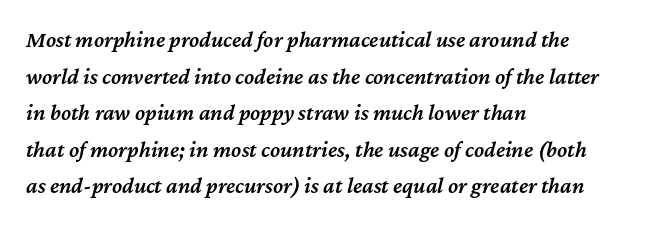
The rendering applies a slant to the glyphs. Unmarked baselines from the first word to the last. This is the in-between weight designers call semibold or demi. The lines in this sample share a left origin and differ only in where they stop.
